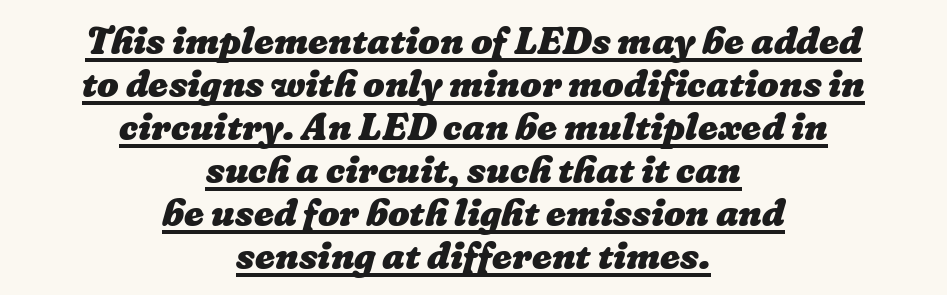
Q: Is the text bold? A: Yes.
Q: Is the text underlined? A: Yes.
Q: How is the paragraph aligned? A: Centered.
Q: Is the spacing between letters normal or unusually wide? A: Normal.
Q: Is the spacing between lines tight, normal or loose? A: Tight.
Q: Width (condensed, normal, or wide)? A: Normal.
Q: Stroke contrast? A: Low.
Q: x-height? A: Medium.
Q: Monospaced? A: No.
